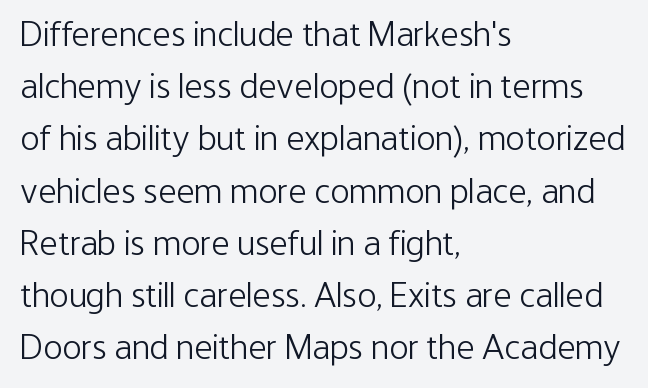
The image shows 36 px light, condensed sans-serif type, upright; set left-aligned, normal line spacing (1.45x), normal letter spacing, not underlined; low stroke contrast and a medium x-height.
